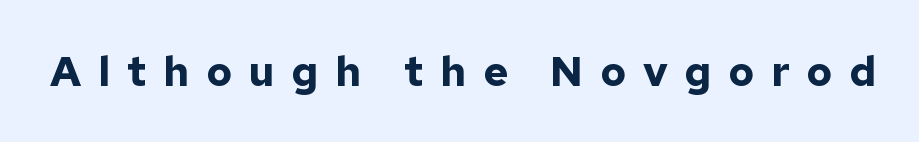
The image shows 42 px bold sans-serif type, upright; set unusually wide letter spacing (+0.4 em), not underlined; low stroke contrast and a medium x-height.
